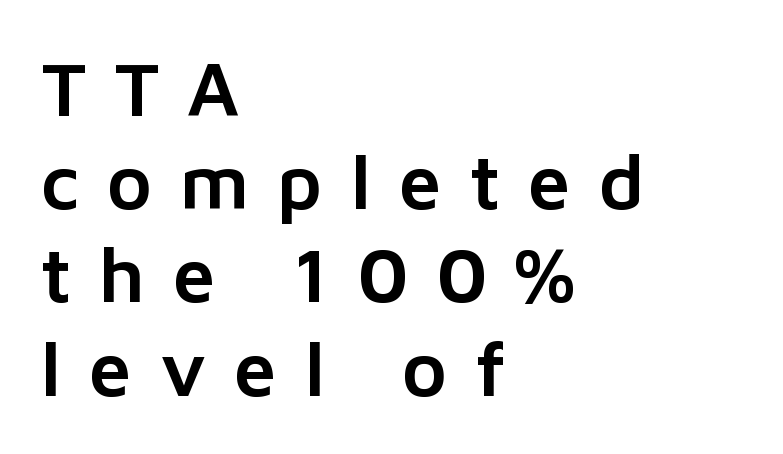
{"serif": "no", "italic": "no", "width": "normal", "stroke_contrast": "low", "x_height": "medium", "monospaced": "no", "underline": "no", "align": "left", "line_spacing_ratio": 1.21, "letter_spacing": "wide", "letter_spacing_em": 0.36, "glyph_px": 77}
